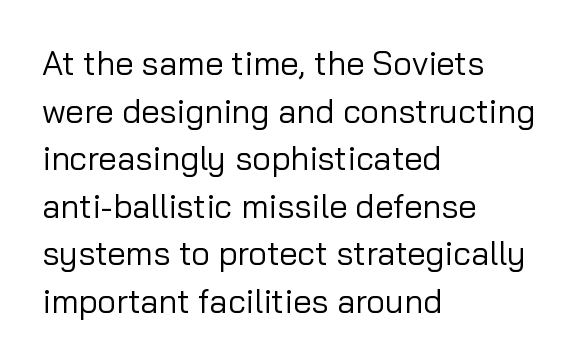
{"serif": "no", "italic": "no", "bold": "no", "weight": "regular", "width": "normal", "stroke_contrast": "low", "x_height": "medium", "monospaced": "no", "underline": "no", "align": "left", "line_spacing": "normal", "line_spacing_ratio": 1.44, "letter_spacing": "normal", "letter_spacing_em": 0.0, "glyph_px": 33}
